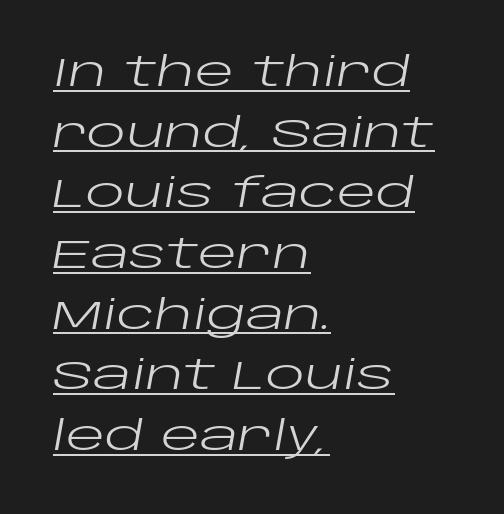
Q: Is the text bold? A: No.
Q: Is the text italic (slanted)? A: Yes, it leans right by about 10 degrees.
Q: Is the text underlined? A: Yes.
Q: How is the paragraph aligned? A: Left-aligned.
Q: Is the spacing between letters normal or unusually wide? A: Normal.
Q: Is the spacing between lines tight, normal or loose? A: Normal.
Q: Width (condensed, normal, or wide)? A: Wide.
Q: Stroke contrast? A: Low.
Q: x-height? A: Large.
Q: Monospaced? A: No.
